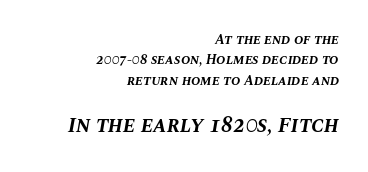
Compared with typical body copy, the letter spacing here is the same. The baseline area is clear. Designer's note — italics engaged. Chunky letters — that's bold for sure.
